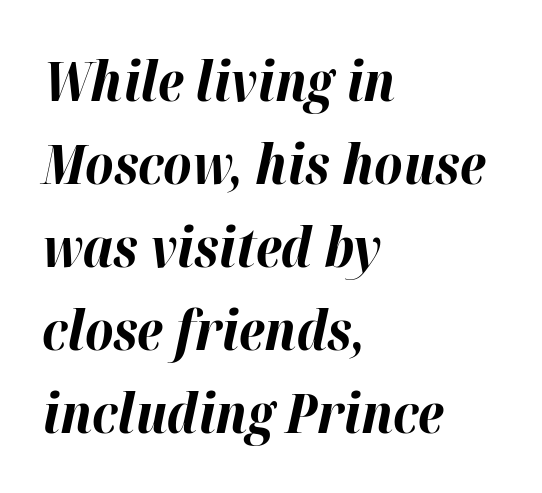
The image shows 55 px bold type, italic (leaning right); set left-aligned, normal line spacing (1.51x), normal letter spacing, not underlined; high stroke contrast and a medium x-height.
